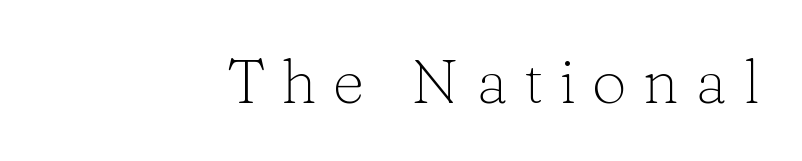
Check the space under the baseline: it is left empty. No chunkiness to these letters — they're not bold. Honestly, the letter spacing is so wide it's the main thing you notice. Old-style or modern, the face here clearly has serifs.
